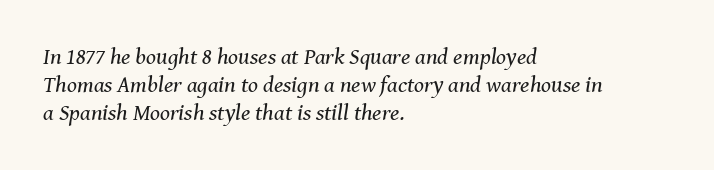
{"italic": "yes", "lean": "right", "slant_degrees": 8, "bold": "no", "underline": "no", "align": "left", "line_spacing_ratio": 1.21, "letter_spacing": "normal", "letter_spacing_em": 0.0, "glyph_px": 23}
